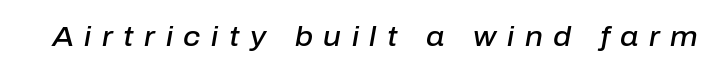
{"italic": "yes", "lean": "right", "slant_degrees": 10, "bold": "semi", "weight": "semibold", "width": "normal", "stroke_contrast": "low", "x_height": "medium", "monospaced": "no", "underline": "no", "letter_spacing": "wide", "letter_spacing_em": 0.38, "glyph_px": 28}
